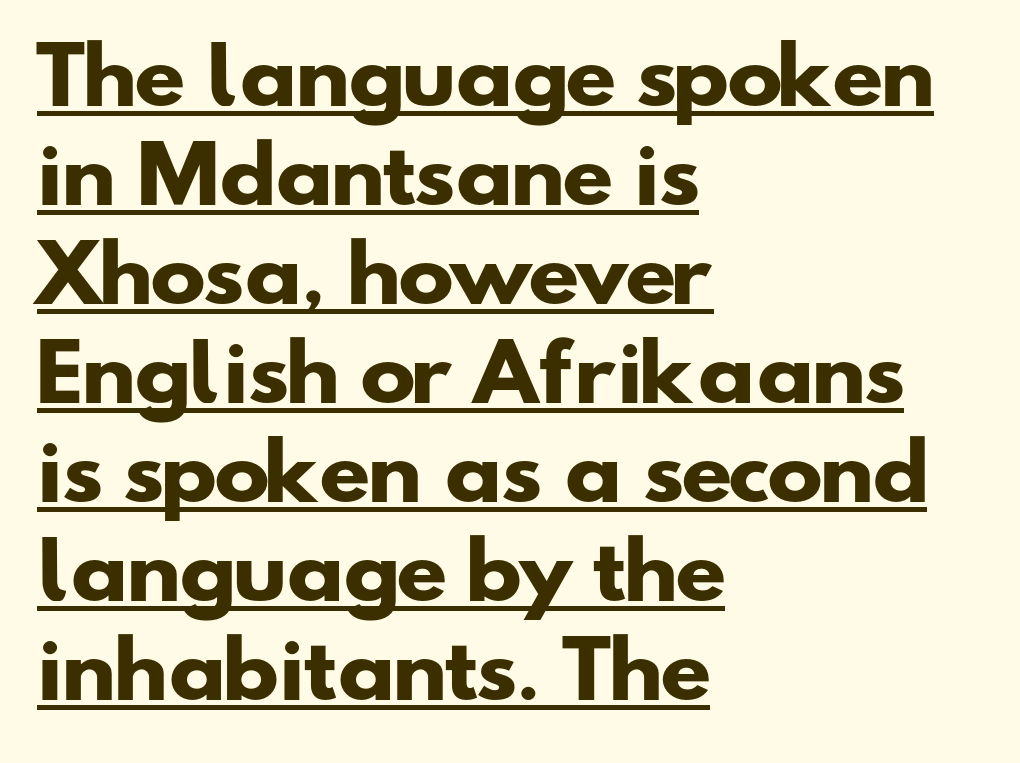
Q: Is the text bold? A: Yes.
Q: Is the typeface a serif or a sans-serif typeface? A: Sans-serif.
Q: Is the text underlined? A: Yes.
Q: How is the paragraph aligned? A: Left-aligned.
Q: Is the spacing between letters normal or unusually wide? A: Normal.
Q: Is the spacing between lines tight, normal or loose? A: Normal.
Q: Width (condensed, normal, or wide)? A: Wide.
Q: Stroke contrast? A: Low.
Q: x-height? A: Small.
Q: Monospaced? A: No.
